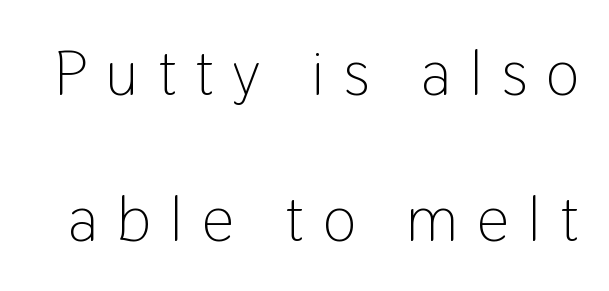
The image shows 63 px light, condensed sans-serif type, upright; set loose line spacing (2.31x), unusually wide letter spacing (+0.31 em), not underlined; low stroke contrast and a medium x-height.
